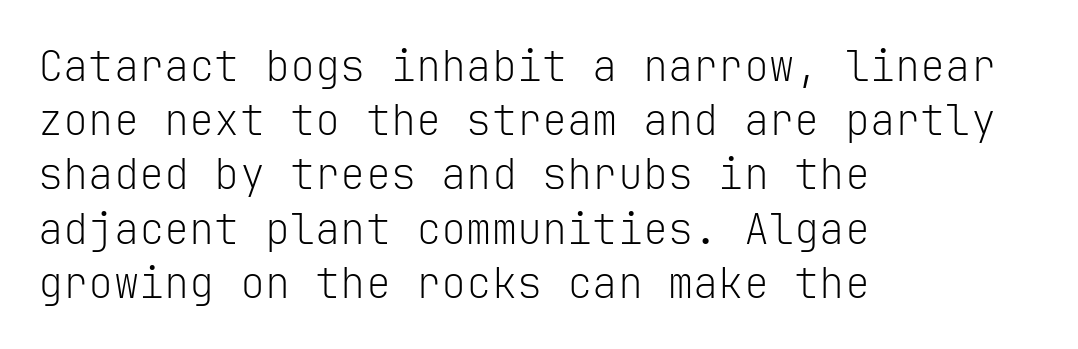
Italic? Not at all — the glyphs are vertical. Between one letter and the next there's only the usual sliver of space. The designer left line spacing at the default. Here the designer chose a console-style face with uniform glyph widths. In CSS terms this would be text-align: left. Stroke thickness stays within the range of a standard reading face or lighter.
